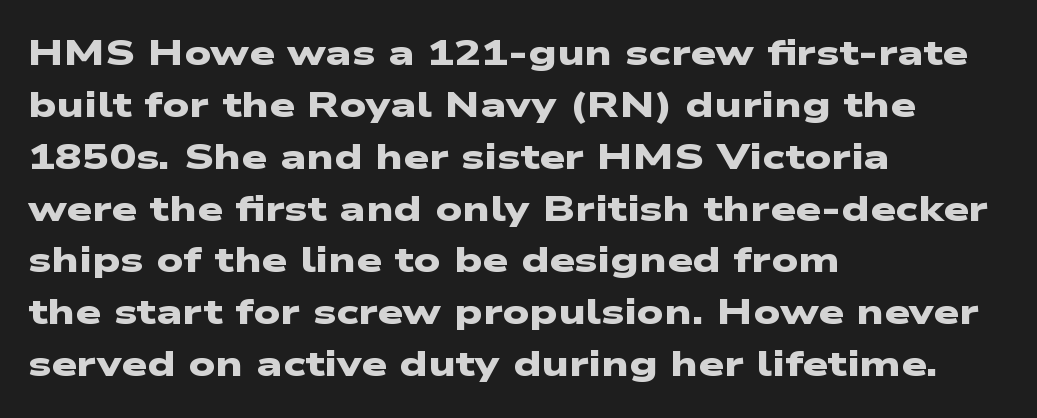
This rendering employs a face without finishing strokes, i.e., a sans-serif. Normally led — the rows are evenly, conventionally spaced. The rendering anchors every line to the left-hand side. The passage shown has conventional tracking throughout.
